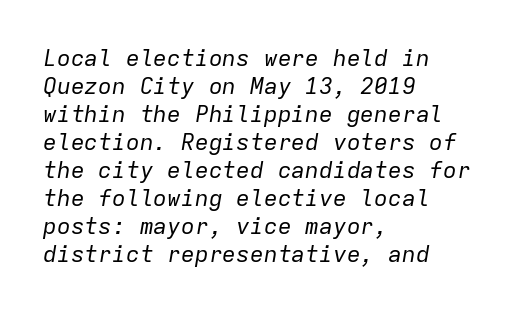
The image shows 23 px text type, italic (leaning right); set left-aligned, line spacing 1.22x, normal letter spacing, not underlined.
